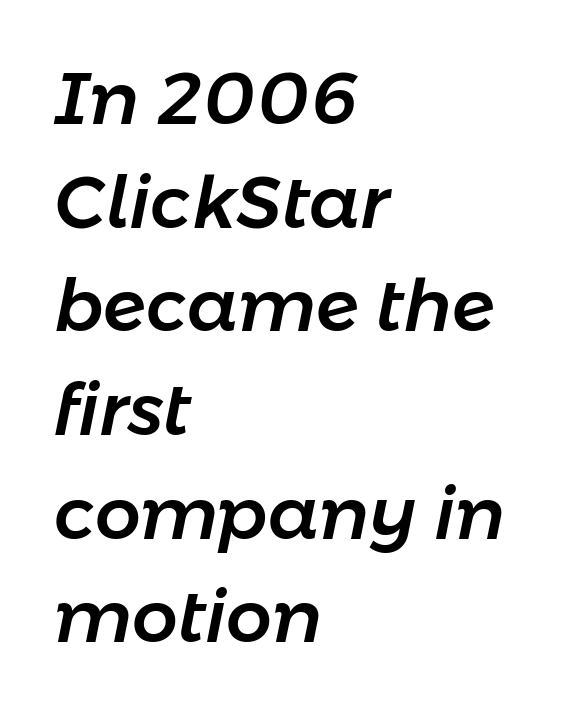
{"italic": "yes", "lean": "right", "slant_degrees": 11, "width": "normal", "stroke_contrast": "low", "x_height": "medium", "monospaced": "no", "underline": "no", "align": "left", "line_spacing": "normal", "line_spacing_ratio": 1.44, "letter_spacing": "normal", "letter_spacing_em": 0.0, "glyph_px": 72}
